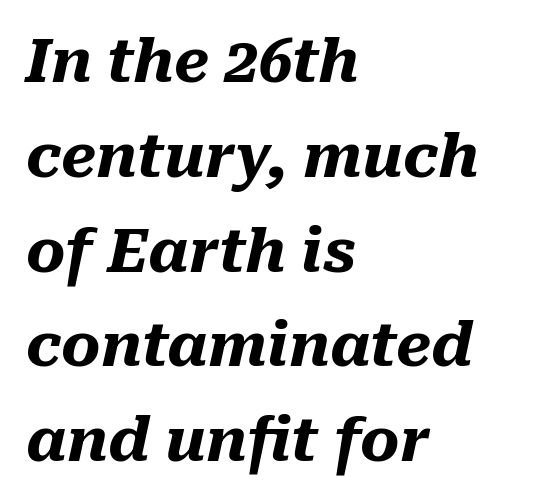
Q: Is the text bold? A: Yes.
Q: Is the text italic (slanted)? A: Yes, it leans right by about 10 degrees.
Q: Is the text underlined? A: No.
Q: How is the paragraph aligned? A: Left-aligned.
Q: Is the spacing between letters normal or unusually wide? A: Normal.
Q: Is the spacing between lines tight, normal or loose? A: Normal.
Q: Width (condensed, normal, or wide)? A: Normal.
Q: Stroke contrast? A: Medium.
Q: x-height? A: Medium.
Q: Monospaced? A: No.
